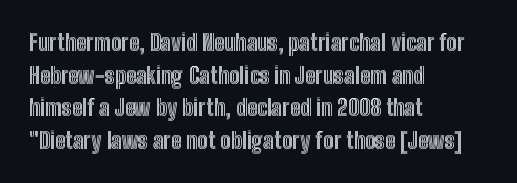
The image shows 22 px text type, upright; set left-aligned, normal line spacing (1.48x), normal letter spacing, not underlined.
